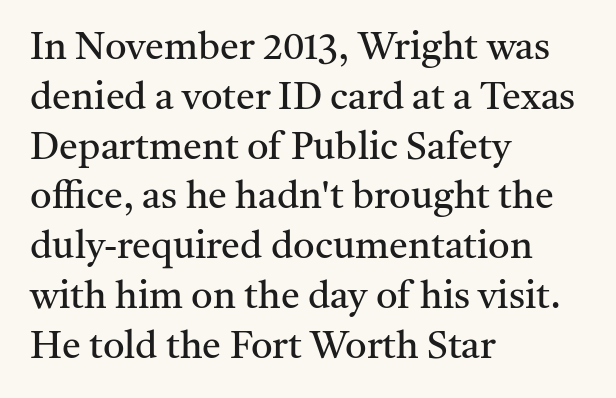
Q: Is the text bold? A: No.
Q: Is the text italic (slanted)? A: No, it is upright.
Q: Is the typeface a serif or a sans-serif typeface? A: Serif.
Q: Is the text underlined? A: No.
Q: How is the paragraph aligned? A: Left-aligned.
Q: Is the spacing between letters normal or unusually wide? A: Normal.
Q: Is the spacing between lines tight, normal or loose? A: Normal.
Q: Width (condensed, normal, or wide)? A: Normal.
Q: Stroke contrast? A: Medium.
Q: x-height? A: Medium.
Q: Monospaced? A: No.
